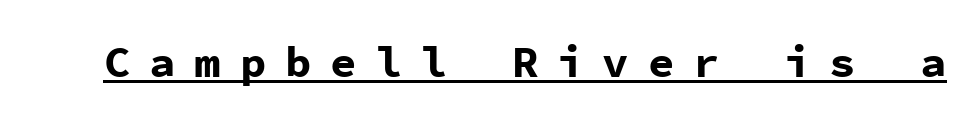
Q: Is the text bold? A: Yes.
Q: Is the text italic (slanted)? A: No, it is upright.
Q: Is the typeface a serif or a sans-serif typeface? A: Sans-serif.
Q: Is the text underlined? A: Yes.
Q: Is the spacing between letters normal or unusually wide? A: Unusually wide.
Q: Width (condensed, normal, or wide)? A: Normal.
Q: Stroke contrast? A: Low.
Q: x-height? A: Medium.
Q: Monospaced? A: Yes.
